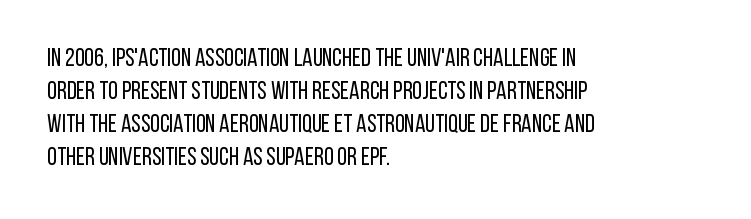
Q: Is the text bold? A: No.
Q: Is the text italic (slanted)? A: No, it is upright.
Q: Is the text underlined? A: No.
Q: How is the paragraph aligned? A: Left-aligned.
Q: Is the spacing between letters normal or unusually wide? A: Normal.
Q: Is the spacing between lines tight, normal or loose? A: Normal.
